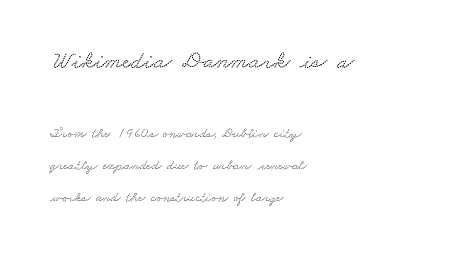
Q: Is the text underlined? A: No.
Q: How is the paragraph aligned? A: Left-aligned.
Q: Is the spacing between letters normal or unusually wide? A: Normal.
Q: Is the spacing between lines tight, normal or loose? A: Loose.
Q: Which block of text is set in a larger size, the first (top) or the second (bottom)? A: The first (top) one.
